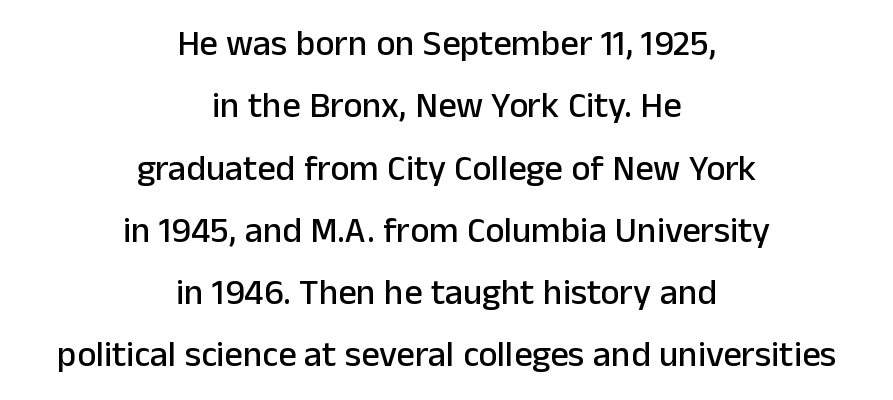
{"serif": "no", "italic": "no", "width": "normal", "stroke_contrast": "low", "x_height": "medium", "monospaced": "no", "underline": "no", "align": "center", "line_spacing_ratio": 1.73, "letter_spacing": "normal", "letter_spacing_em": 0.0, "glyph_px": 36}
